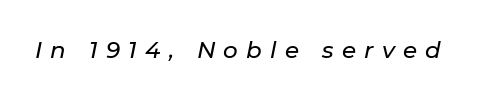
{"italic": "yes", "lean": "right", "slant_degrees": 11, "underline": "no", "letter_spacing": "wide", "letter_spacing_em": 0.36, "glyph_px": 23}
